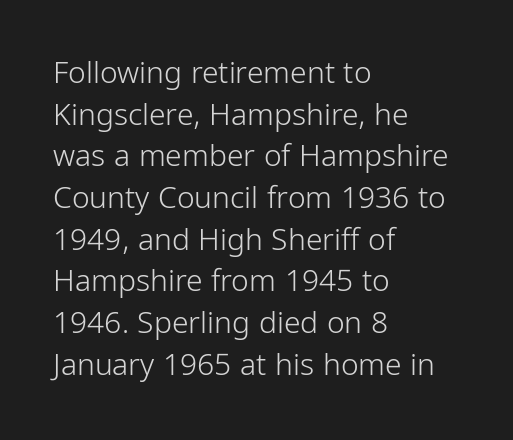
In CSS terms this would be text-align: left. Letter spacing: default. The area under the type is left untouched. Classification — sans serif. Looks like regular typesetting: each glyph gets only the width it needs. Summary of vertical rhythm: regular, with standard interline spacing.
